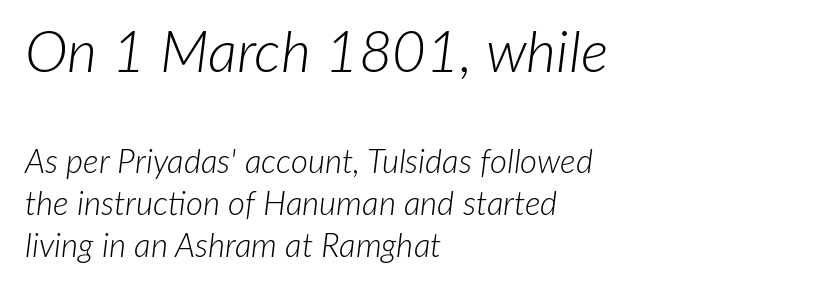
Q: Is the text bold? A: No.
Q: Is the text italic (slanted)? A: Yes, it leans right by about 7 degrees.
Q: Is the text underlined? A: No.
Q: How is the paragraph aligned? A: Left-aligned.
Q: Is the spacing between letters normal or unusually wide? A: Normal.
Q: Is the spacing between lines tight, normal or loose? A: Normal.
Q: Which block of text is set in a larger size, the first (top) or the second (bottom)? A: The first (top) one.
Q: Width (condensed, normal, or wide)? A: Normal.
Q: Stroke contrast? A: Low.
Q: x-height? A: Medium.
Q: Monospaced? A: No.
